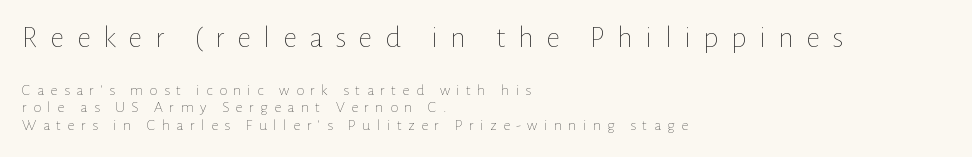
Loose tracking; the words dissolve into strings of separated letters. The rendering uses natural spacing where letterforms have individual widths. Letters rest on an invisible, unmarked baseline. Reading down the column, the eye jumps only a short way to each next line. Look at the glyph heights: the upper group is clearly the bigger setting.
